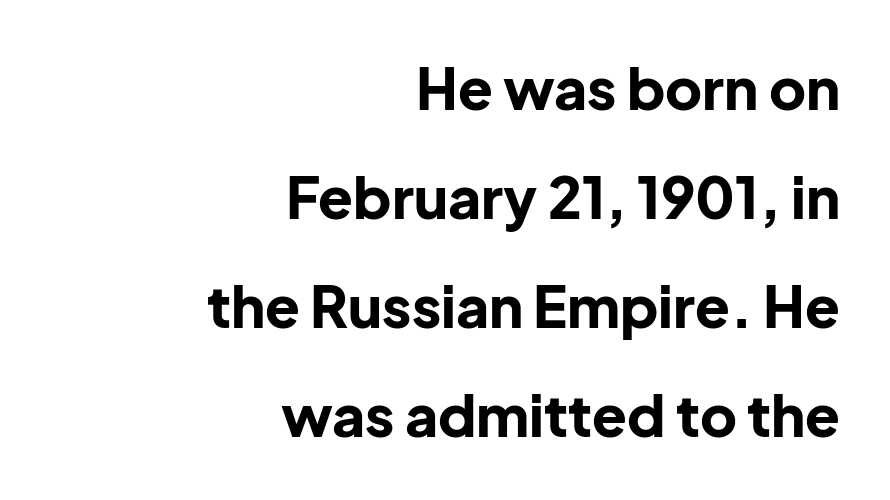
The image shows 57 px bold sans-serif type, upright; set right-aligned, loose line spacing (1.91x), normal letter spacing, not underlined; low stroke contrast and a medium x-height.
